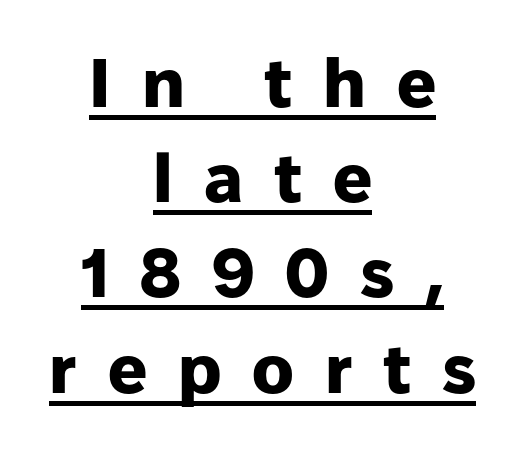
The image shows 69 px heavy sans-serif type, upright; set centered, normal line spacing (1.38x), unusually wide letter spacing (+0.45 em), underlined; low stroke contrast and a medium x-height.
